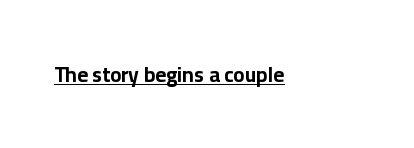
Q: Is the text bold? A: Yes.
Q: Is the text italic (slanted)? A: No, it is upright.
Q: Is the text underlined? A: Yes.
Q: Is the spacing between letters normal or unusually wide? A: Normal.
